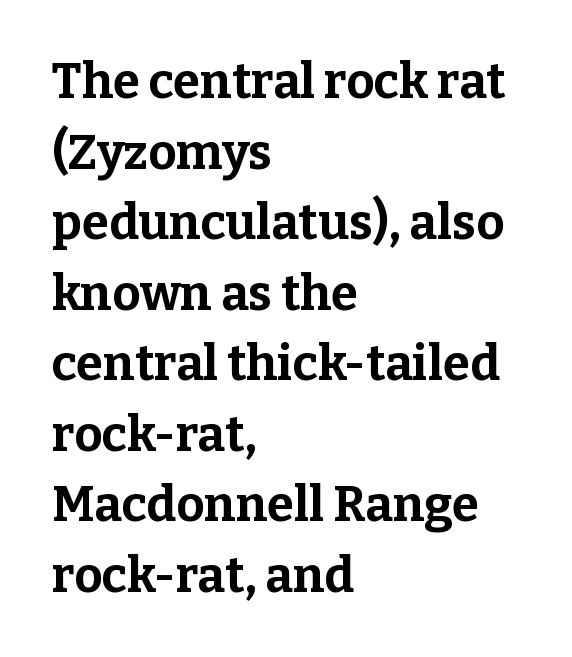
{"serif": "yes", "italic": "no", "bold": "yes", "weight": "bold", "width": "normal", "stroke_contrast": "low", "x_height": "medium", "monospaced": "no", "underline": "no", "align": "left", "line_spacing": "normal", "line_spacing_ratio": 1.44, "letter_spacing": "normal", "letter_spacing_em": 0.0, "glyph_px": 49}
